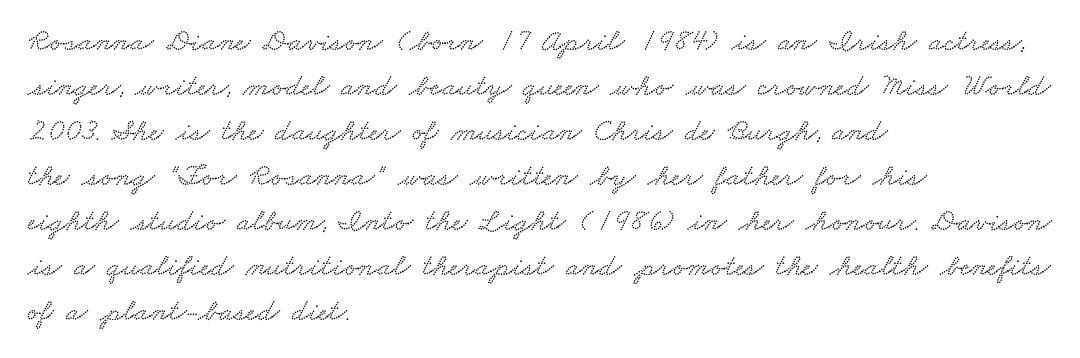
{"width": "wide", "stroke_contrast": "low", "x_height": "small", "monospaced": "no", "underline": "no", "align": "left", "line_spacing": "normal", "line_spacing_ratio": 1.45, "letter_spacing": "normal", "letter_spacing_em": 0.0, "glyph_px": 31}
